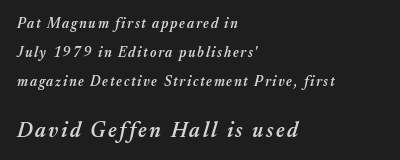
Letters rest on an invisible, unmarked baseline. Block two is the big one; block one sits smaller above it. Teacher's note: observe the even left margin — that is flush-left alignment. Compared with ordinary roman type, these characters are visibly tilted. You could fit nearly another row in the gap between these rows. Each glyph is drawn with semibold strokes, heavier than normal yet not fully bold.
